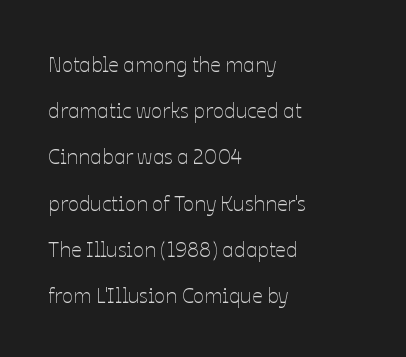
The image shows 21 px text type, upright; set left-aligned, loose line spacing (2.2x), normal letter spacing, not underlined.
